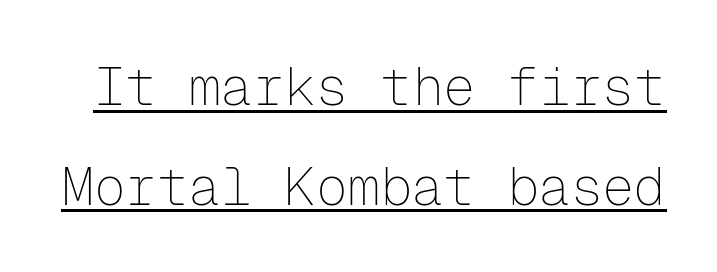
{"serif": "no", "italic": "no", "bold": "no", "weight": "thin", "width": "normal", "stroke_contrast": "low", "x_height": "medium", "monospaced": "yes", "underline": "yes", "line_spacing_ratio": 1.88, "letter_spacing": "normal", "letter_spacing_em": 0.0, "glyph_px": 53}
